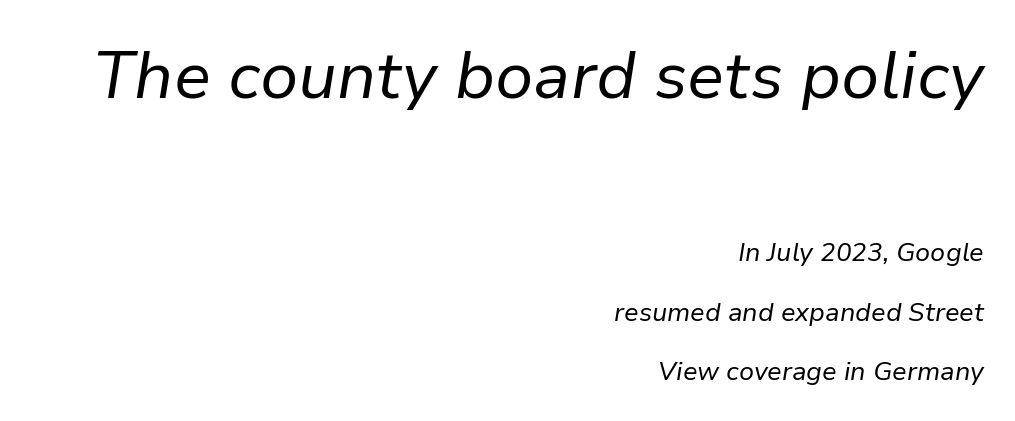
Q: Is the text bold? A: No.
Q: Is the text italic (slanted)? A: Yes, it leans right by about 9 degrees.
Q: Is the text underlined? A: No.
Q: How is the paragraph aligned? A: Right-aligned.
Q: Is the spacing between letters normal or unusually wide? A: Normal.
Q: Is the spacing between lines tight, normal or loose? A: Loose.
Q: Which block of text is set in a larger size, the first (top) or the second (bottom)? A: The first (top) one.
Q: Width (condensed, normal, or wide)? A: Normal.
Q: Stroke contrast? A: Low.
Q: x-height? A: Medium.
Q: Monospaced? A: No.
